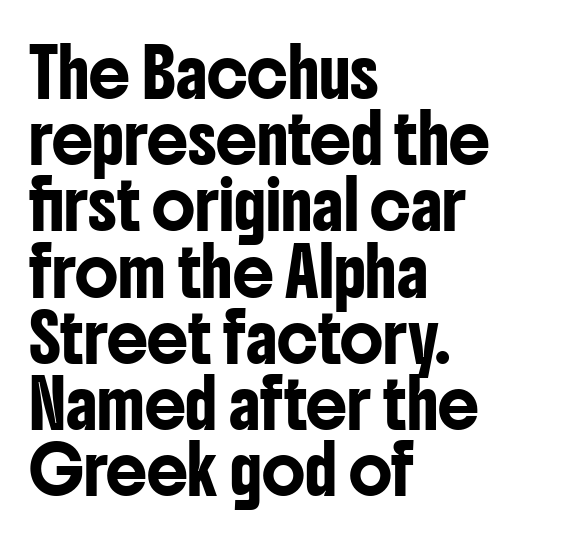
{"serif": "no", "italic": "no", "width": "condensed", "stroke_contrast": "low", "x_height": "medium", "monospaced": "no", "underline": "no", "align": "left", "line_spacing": "normal", "line_spacing_ratio": 1.44, "letter_spacing": "normal", "letter_spacing_em": 0.0, "glyph_px": 46}
